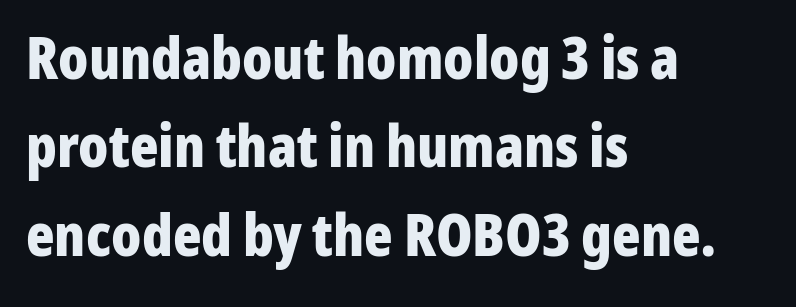
{"serif": "no", "italic": "no", "bold": "yes", "weight": "bold", "width": "condensed", "stroke_contrast": "low", "x_height": "medium", "monospaced": "no", "underline": "no", "align": "left", "line_spacing": "normal", "line_spacing_ratio": 1.5, "letter_spacing": "normal", "letter_spacing_em": 0.0, "glyph_px": 59}
